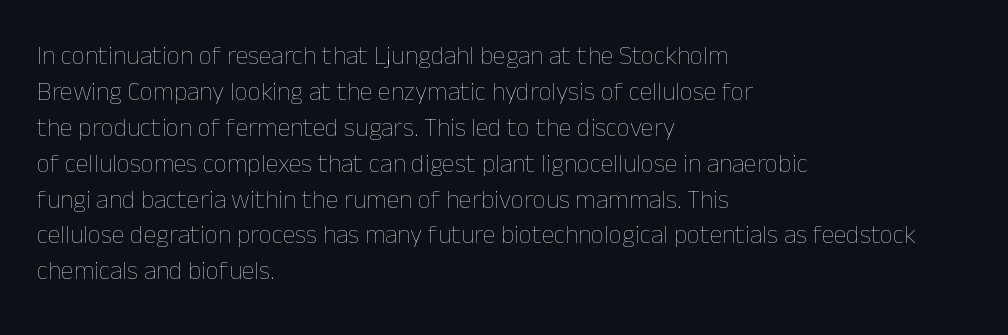
The image shows 26 px text type, upright; set left-aligned, normal line spacing (1.38x), normal letter spacing, not underlined.
